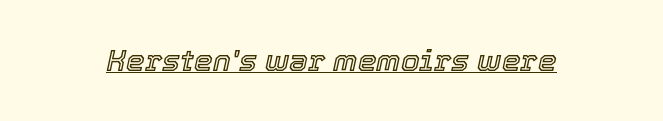
The image shows 30 px text type, italic (leaning right); set normal letter spacing, underlined; a medium x-height.
